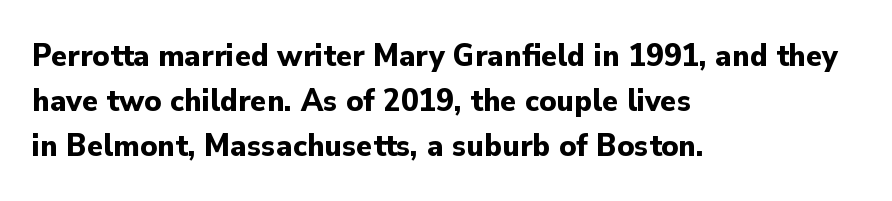
The gaps between neighbouring characters are ordinary and unremarkable. Regarding leading, the lines here are spaced in the standard way. These lines carry a lot of weight — the face is fully bold. Nothing sits at the stroke ends, so this counts as sans-serif. Type without underlining.
